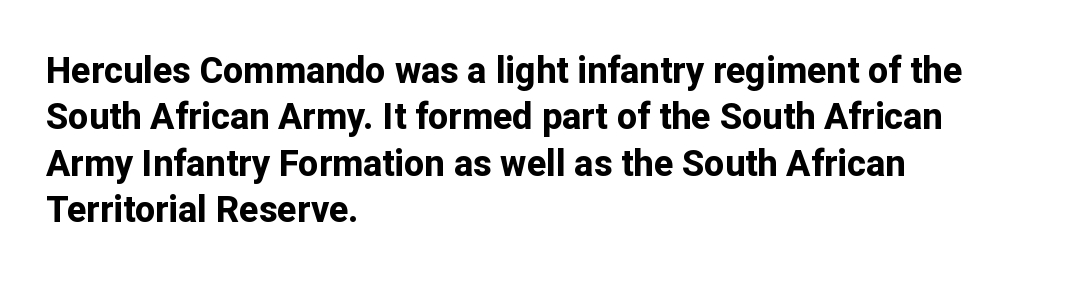
Observe the ordinary spacing: letters are neighbours, not strangers. Is there much room between lines? A standard amount, neither cramped nor airy. Do the letters lean? They stand straight. Only glyphs here, with clear space below each row. The lines in this sample share a left origin and differ only in where they stop. Letterform terminals end flat and unadorned throughout the passage.
